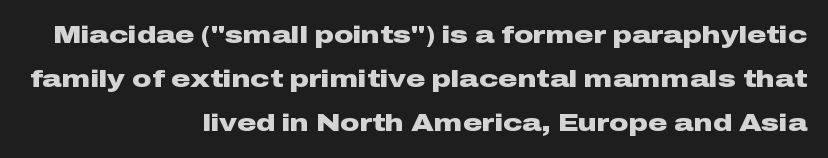
{"italic": "no", "bold": "yes", "underline": "no", "align": "right", "line_spacing_ratio": 1.83, "letter_spacing": "normal", "letter_spacing_em": 0.0, "glyph_px": 24}
